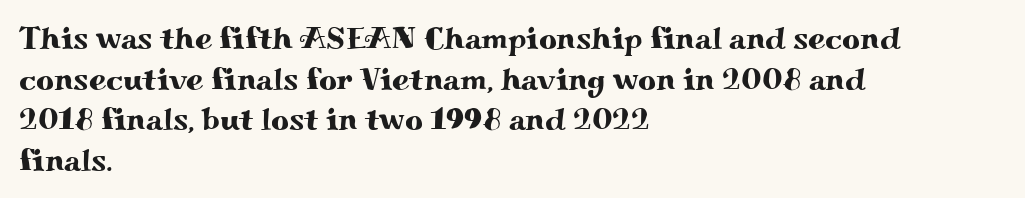
Q: Is the text italic (slanted)? A: No, it is upright.
Q: Is the typeface a serif or a sans-serif typeface? A: Serif.
Q: Is the text underlined? A: No.
Q: How is the paragraph aligned? A: Left-aligned.
Q: Is the spacing between letters normal or unusually wide? A: Normal.
Q: Is the spacing between lines tight, normal or loose? A: Normal.
Q: Width (condensed, normal, or wide)? A: Wide.
Q: Stroke contrast? A: Medium.
Q: x-height? A: Small.
Q: Monospaced? A: No.
